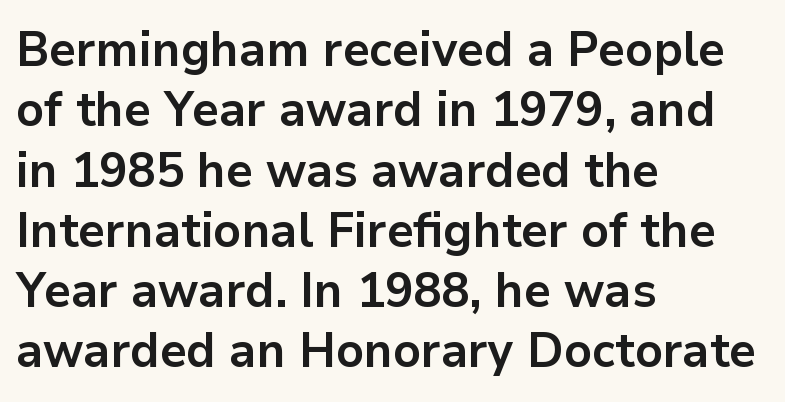
Q: Is the text bold? A: Yes.
Q: Is the text italic (slanted)? A: No, it is upright.
Q: Is the typeface a serif or a sans-serif typeface? A: Sans-serif.
Q: Is the text underlined? A: No.
Q: How is the paragraph aligned? A: Left-aligned.
Q: Is the spacing between letters normal or unusually wide? A: Normal.
Q: Width (condensed, normal, or wide)? A: Normal.
Q: Stroke contrast? A: Low.
Q: x-height? A: Medium.
Q: Monospaced? A: No.
